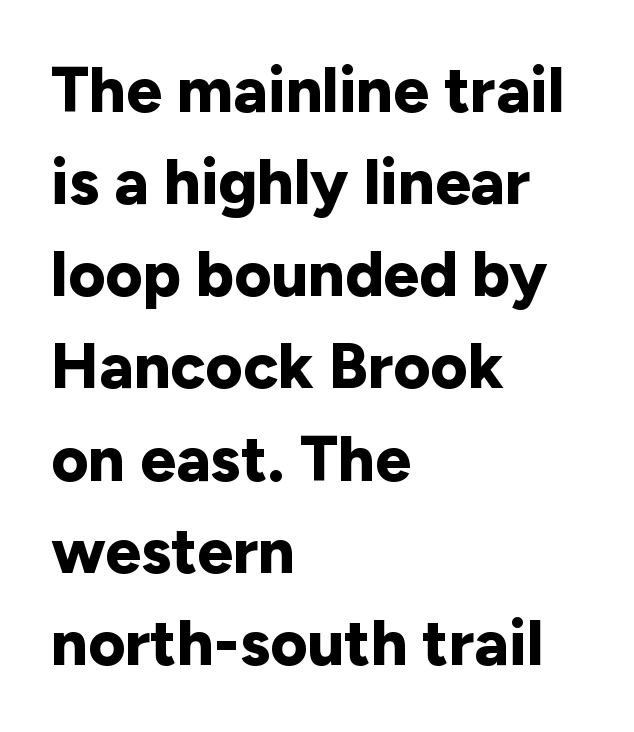
{"serif": "no", "italic": "no", "bold": "yes", "weight": "bold", "width": "normal", "stroke_contrast": "low", "x_height": "medium", "monospaced": "no", "underline": "no", "align": "left", "line_spacing": "normal", "line_spacing_ratio": 1.44, "letter_spacing": "normal", "letter_spacing_em": 0.0, "glyph_px": 64}
